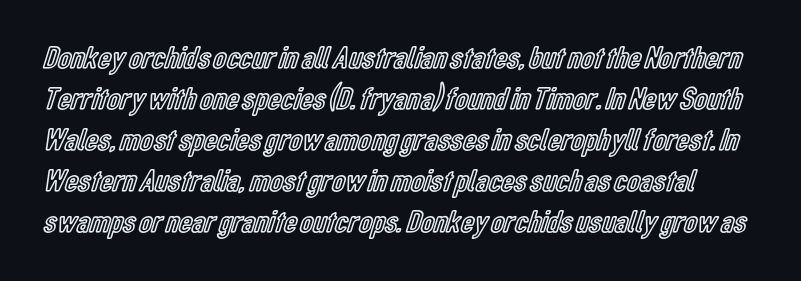
{"width": "condensed", "x_height": "medium", "monospaced": "no", "underline": "no", "line_spacing": "normal", "line_spacing_ratio": 1.28, "letter_spacing": "normal", "letter_spacing_em": 0.0, "glyph_px": 32}
